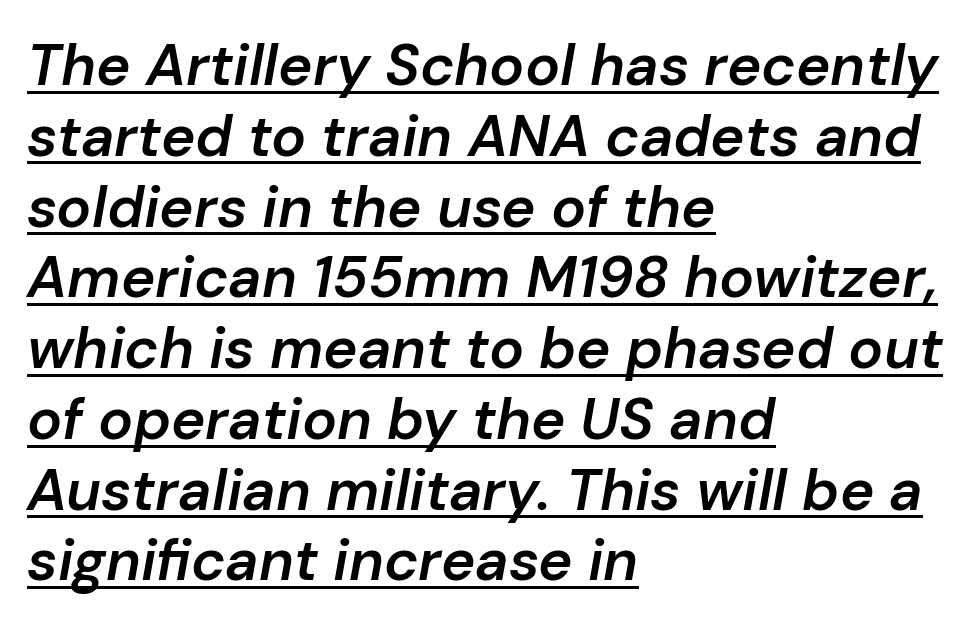
{"italic": "yes", "lean": "right", "slant_degrees": 10, "bold": "semi", "weight": "semibold", "width": "normal", "stroke_contrast": "low", "x_height": "medium", "monospaced": "no", "underline": "yes", "align": "left", "line_spacing_ratio": 1.22, "letter_spacing": "normal", "letter_spacing_em": 0.0, "glyph_px": 58}
